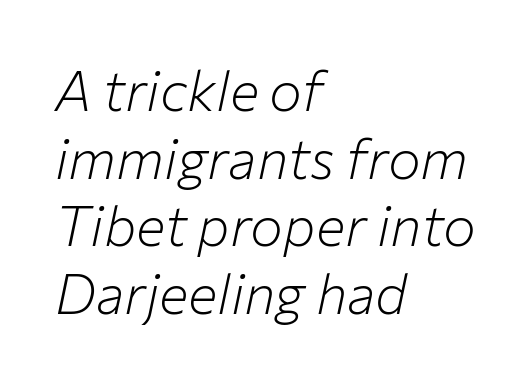
The image shows 55 px light type, italic (leaning right); set left-aligned, line spacing 1.23x, normal letter spacing, not underlined; low stroke contrast and a medium x-height.
